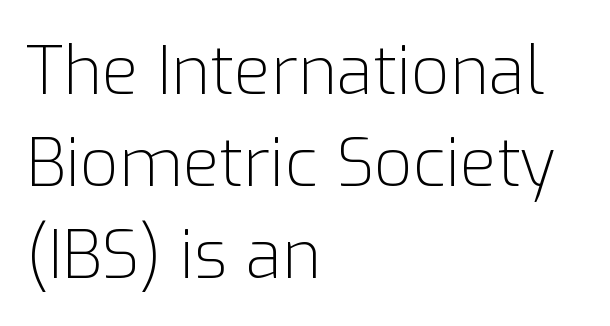
The image shows 67 px light sans-serif type, upright; set left-aligned, normal line spacing (1.37x), normal letter spacing, not underlined; low stroke contrast and a medium x-height.
